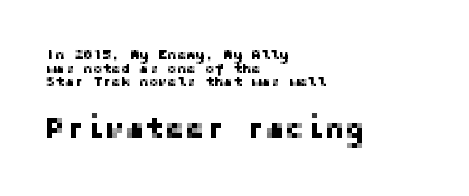
These lines were composed using upright roman letters. Caption: multi-line text, flush left, ragged right. Check where the strokes stop: nothing finishes them off — pure sans. The emphasis by scale lands on block number two, below. Inter-character spacing is left at the font's built-in metrics.
